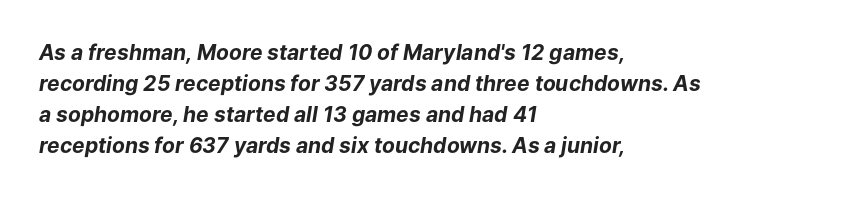
Q: Is the text bold? A: Yes.
Q: Is the text italic (slanted)? A: Yes, it leans right by about 9 degrees.
Q: Is the text underlined? A: No.
Q: How is the paragraph aligned? A: Left-aligned.
Q: Is the spacing between letters normal or unusually wide? A: Normal.
Q: Is the spacing between lines tight, normal or loose? A: Normal.
